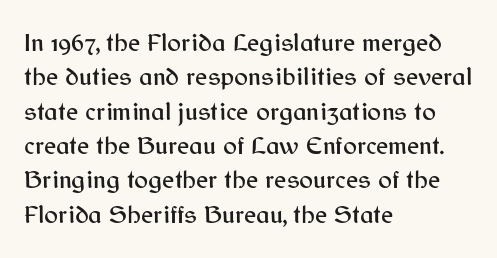
Here the glyphs are tracked normally, forming tight word shapes. Notice how the passage keeps a crisp vertical edge on the left only. A normal amount of white space separates one row of letters from the next. The string is rendered with underlining switched off.
